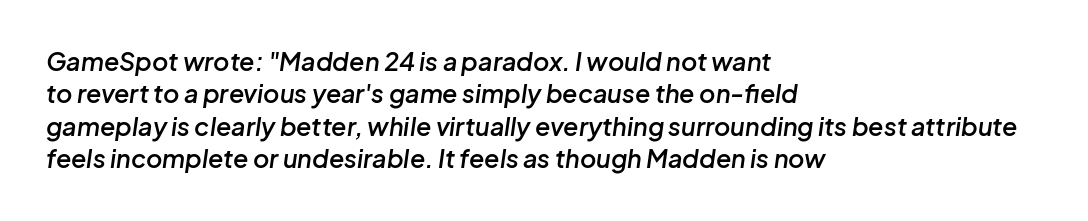
Horizontal alignment here is leftward, the default for most running prose. This block has exactly the height ordinary leading produces. What weight is shown? A semibold, between regular and bold. Lines of text with bare space underneath. Does extra space separate the letters? No, they use regular spacing.
